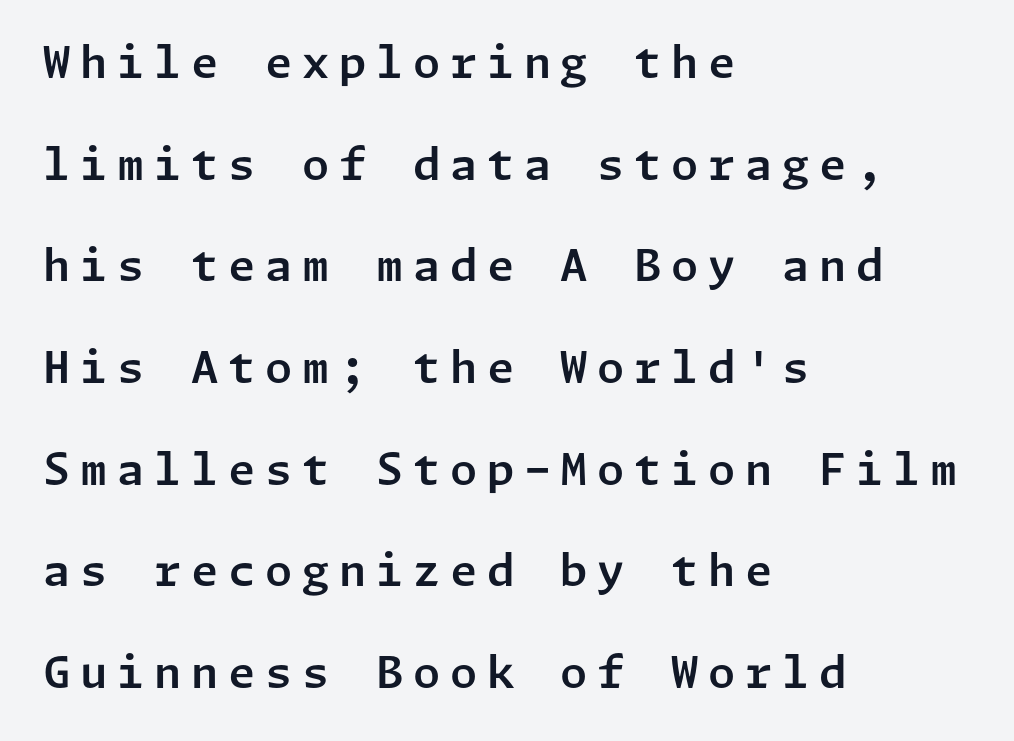
The image shows 44 px sans-serif type, upright; set left-aligned, loose line spacing (2.31x), unusually wide letter spacing (+0.22 em), not underlined; low stroke contrast and a medium x-height.
